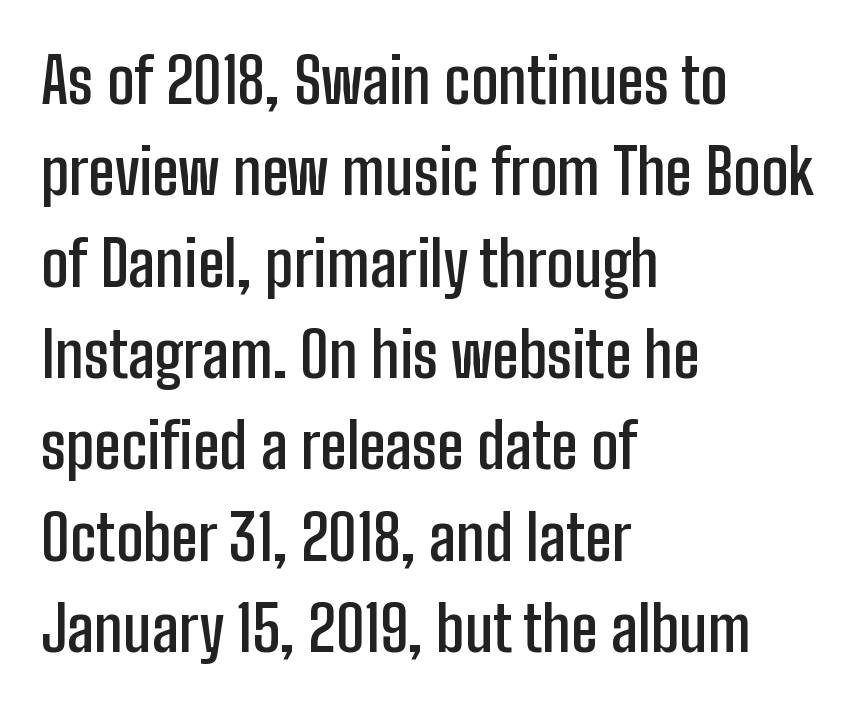
The image shows 63 px semibold, condensed sans-serif type, upright; set left-aligned, normal line spacing (1.45x), normal letter spacing, not underlined; low stroke contrast and a medium x-height.
